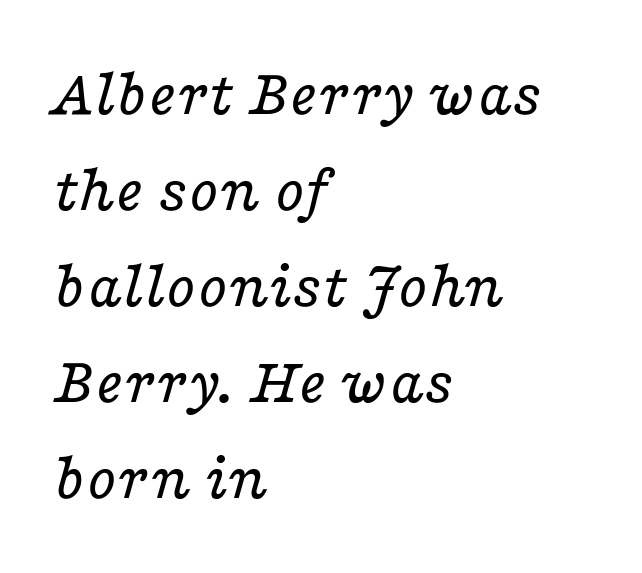
Examine the stroke ends and you'll spot serifs. No heavy texture on the line: the type isn't bold. The horizontal fit of the characters is conventional and even. Whoever set this chose a conventional vertical rhythm.
